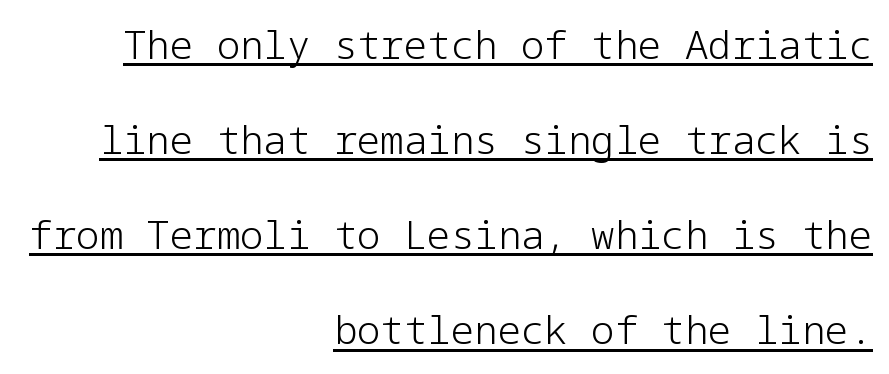
{"serif": "no", "italic": "no", "bold": "no", "weight": "light", "width": "normal", "stroke_contrast": "low", "x_height": "medium", "underline": "yes", "align": "right", "line_spacing": "loose", "line_spacing_ratio": 2.44, "letter_spacing": "normal", "letter_spacing_em": 0.0, "glyph_px": 39}
